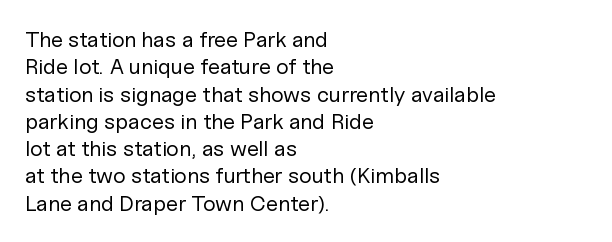
Rendered with straight, roman letterforms. Weight: not bold — regular or lighter. Words appear dense and cohesive because spacing is normal. Horizontal alignment here is leftward, the default for most running prose. A clean baseline with only descenders dipping below it.
